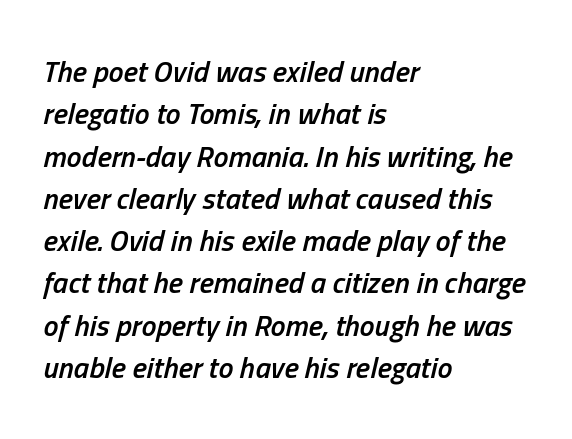
The image shows 30 px semibold, condensed type, italic (leaning right); set left-aligned, normal line spacing (1.41x), normal letter spacing, not underlined; low stroke contrast and a medium x-height.
